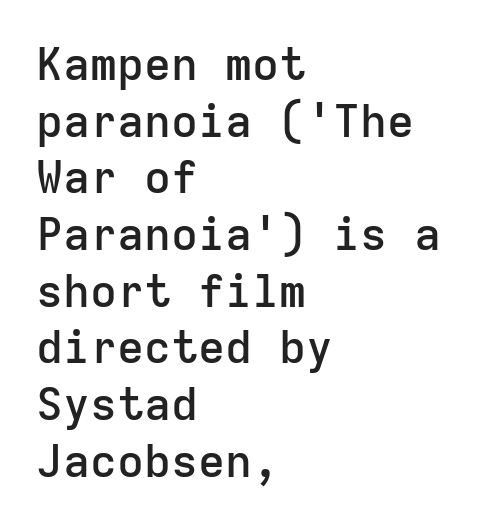
The image shows 45 px semibold sans-serif type, upright, monospaced; set left-aligned, normal line spacing (1.26x), normal letter spacing, not underlined; low stroke contrast and a medium x-height.
